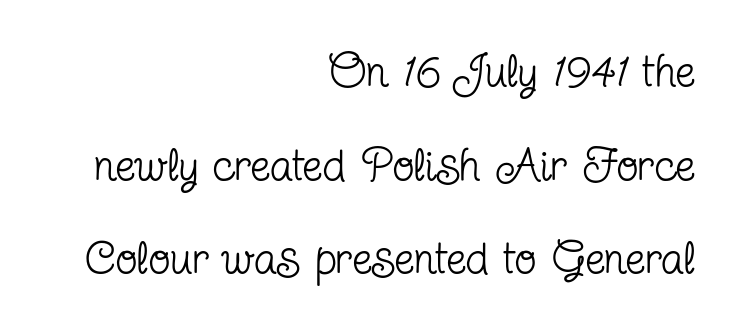
The image shows 45 px regular-weight, condensed serif type, upright; set right-aligned, loose line spacing (2.08x), normal letter spacing, not underlined; low stroke contrast and a medium x-height.
